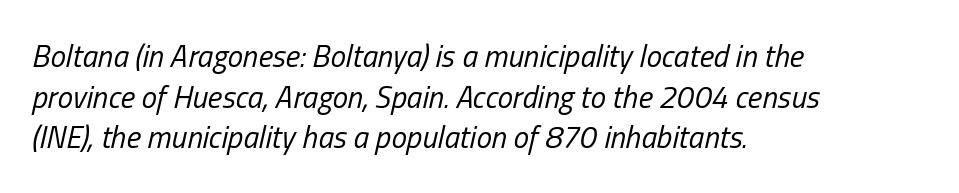
Heaviness? Minimal to ordinary, like unemphasized prose. Observe the ordinary spacing: letters are neighbours, not strangers. Anything drawn beneath the words? Only blank space. The lines in this sample share a left origin and differ only in where they stop. The passage shown leans; its letterforms are oblique. The rows are spaced the way most documents space them.
